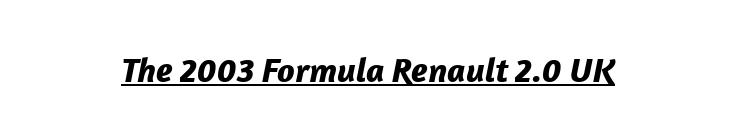
The string is rendered with underlining switched on. These lines are rendered in a variable-pitch font. This sample uses plain, unmodified letter spacing. The sample has been set heavy, in full bold.
